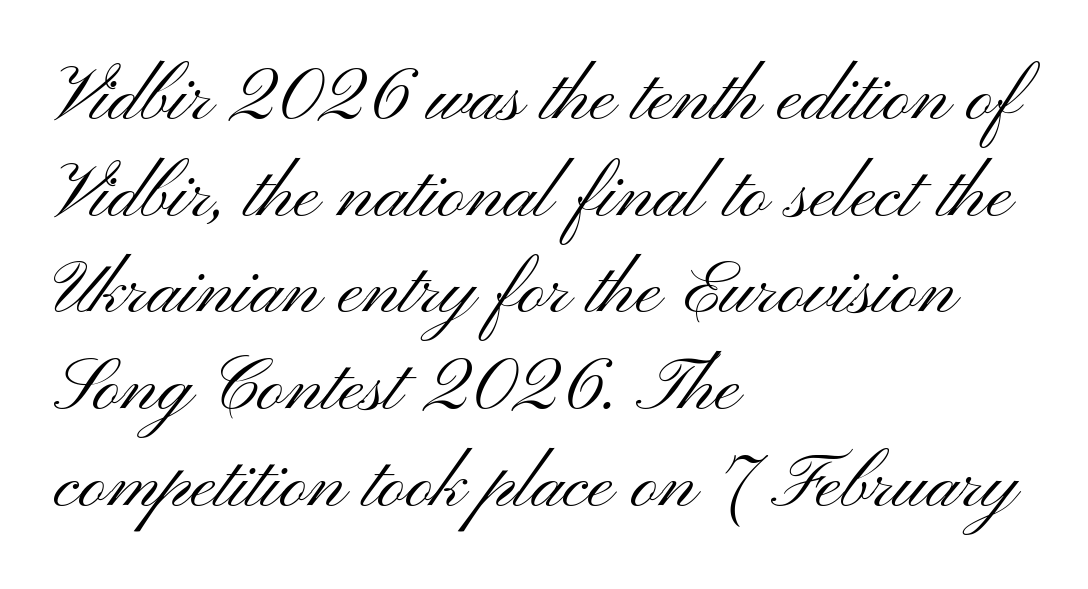
Compared with a centered layout, this one pins lines to the left instead. Rows of type keep a routine distance in the vertical direction. No chunkiness to these letters — they're not bold. Rule under the text: the space is simply empty.
